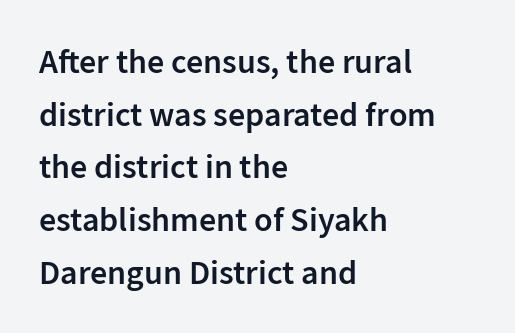
Varying glyph widths throughout — classic text-font behaviour. The glyphs in this specimen are sans serif. Designer's note — italics off, roman on. Typographic density is moderately raised because the face is semibold.
